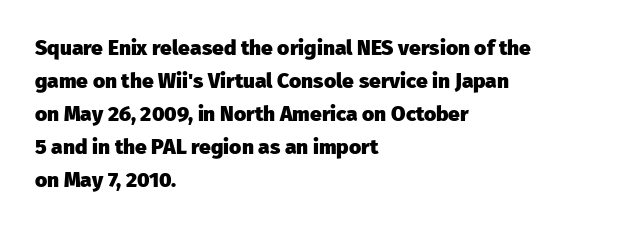
Q: Is the text bold? A: Yes.
Q: Is the text italic (slanted)? A: No, it is upright.
Q: Is the text underlined? A: No.
Q: How is the paragraph aligned? A: Left-aligned.
Q: Is the spacing between letters normal or unusually wide? A: Normal.
Q: Is the spacing between lines tight, normal or loose? A: Normal.
